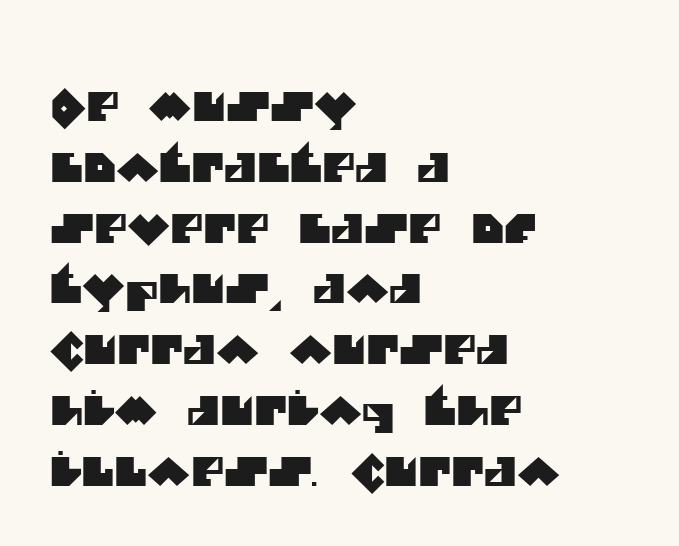
The image shows 40 px sans-serif type; set left-aligned, normal line spacing (1.52x), normal letter spacing, not underlined; medium stroke contrast and a large x-height.
